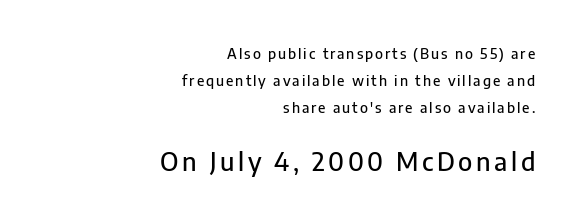
{"italic": "no", "underline": "no", "align": "right", "line_spacing": "loose", "line_spacing_ratio": 1.94, "larger_block": "second", "size_ratio": 1.79, "glyph_px": 25}
